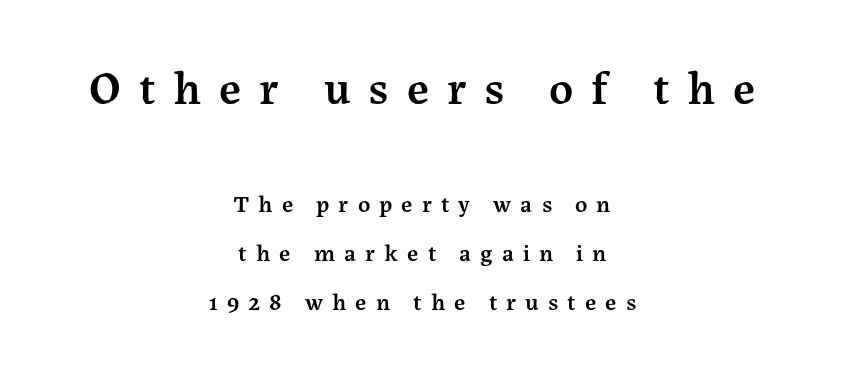
{"serif": "yes", "italic": "no", "bold": "semi", "weight": "semibold", "width": "normal", "stroke_contrast": "medium", "x_height": "medium", "monospaced": "no", "underline": "no", "align": "center", "line_spacing": "loose", "line_spacing_ratio": 2.05, "letter_spacing": "wide", "letter_spacing_em": 0.38, "larger_block": "first", "size_ratio": 1.96, "glyph_px": 47}
